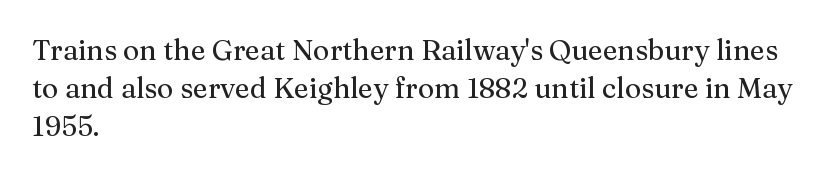
The image shows 28 px serif type, upright; set left-aligned, normal line spacing (1.35x), normal letter spacing, not underlined; medium stroke contrast and a medium x-height.
